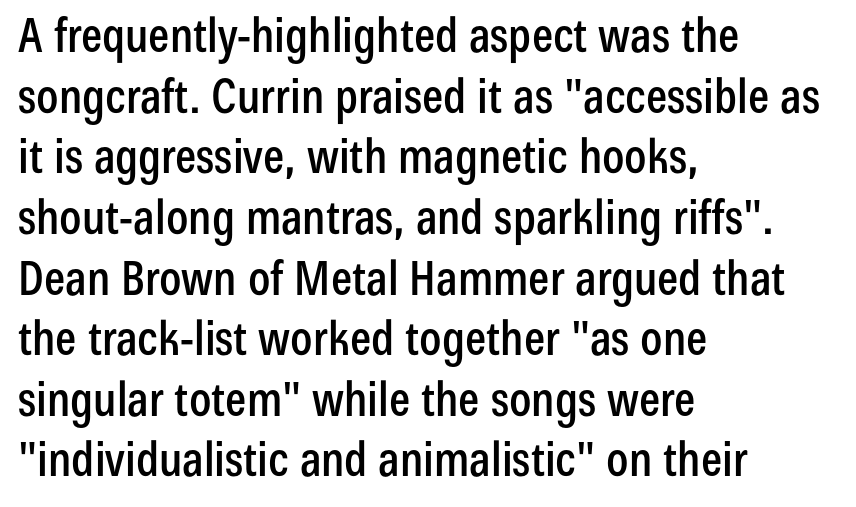
{"serif": "no", "italic": "no", "width": "condensed", "stroke_contrast": "low", "x_height": "medium", "monospaced": "no", "underline": "no", "align": "left", "line_spacing": "normal", "line_spacing_ratio": 1.29, "letter_spacing": "normal", "letter_spacing_em": 0.0, "glyph_px": 47}
